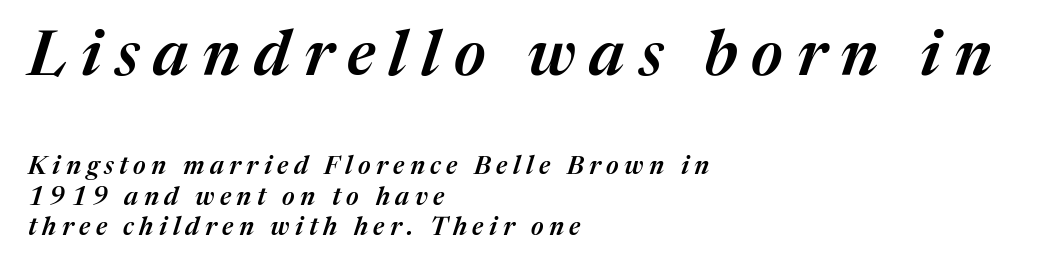
The image shows 63 px semibold type, italic (leaning right); set left-aligned, line spacing 1.22x, unusually wide letter spacing (+0.22 em), not underlined; the first (top) block is 2.52x larger; medium stroke contrast and a medium x-height.
